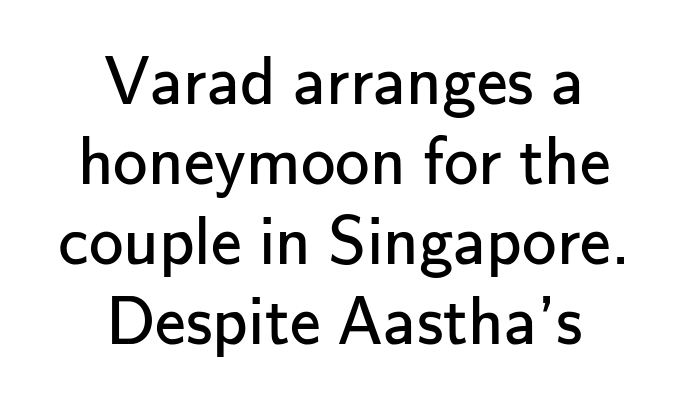
{"serif": "no", "italic": "no", "bold": "no", "weight": "regular", "width": "normal", "stroke_contrast": "low", "x_height": "small", "monospaced": "no", "underline": "no", "align": "center", "line_spacing_ratio": 1.16, "letter_spacing": "normal", "letter_spacing_em": 0.0, "glyph_px": 69}
